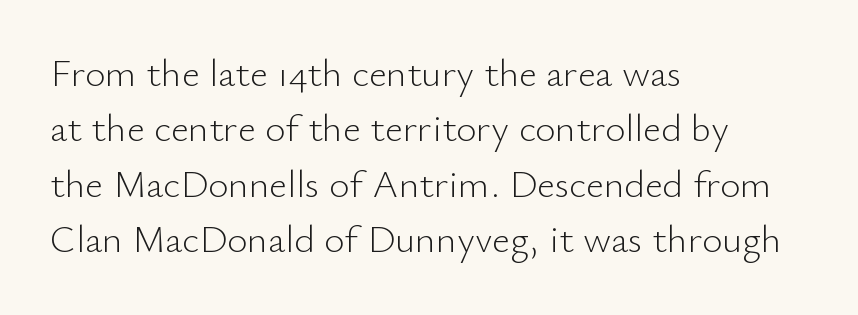
Q: Is the text bold? A: No.
Q: Is the text italic (slanted)? A: No, it is upright.
Q: Is the typeface a serif or a sans-serif typeface? A: Sans-serif.
Q: Is the text underlined? A: No.
Q: How is the paragraph aligned? A: Left-aligned.
Q: Is the spacing between letters normal or unusually wide? A: Normal.
Q: Is the spacing between lines tight, normal or loose? A: Normal.
Q: Width (condensed, normal, or wide)? A: Normal.
Q: Stroke contrast? A: Low.
Q: x-height? A: Small.
Q: Monospaced? A: No.
